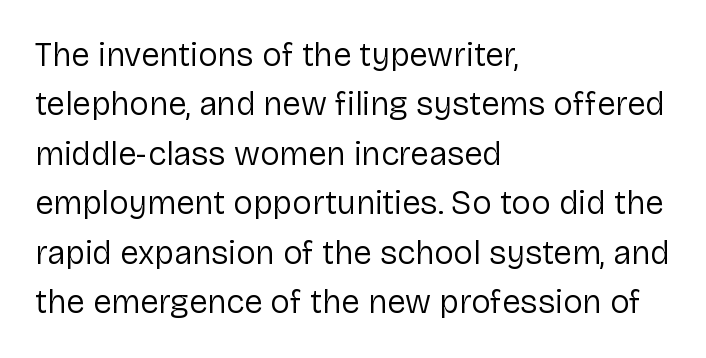
Q: Is the text bold? A: No.
Q: Is the text italic (slanted)? A: No, it is upright.
Q: Is the typeface a serif or a sans-serif typeface? A: Sans-serif.
Q: Is the text underlined? A: No.
Q: How is the paragraph aligned? A: Left-aligned.
Q: Is the spacing between letters normal or unusually wide? A: Normal.
Q: Is the spacing between lines tight, normal or loose? A: Normal.
Q: Width (condensed, normal, or wide)? A: Normal.
Q: Stroke contrast? A: Low.
Q: x-height? A: Medium.
Q: Monospaced? A: No.
